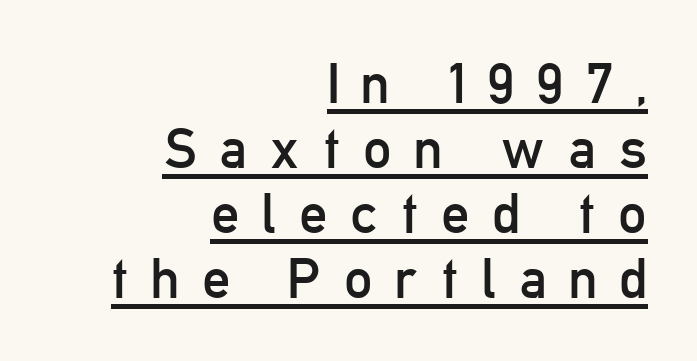
The image shows 56 px regular-weight, condensed sans-serif type, upright; set right-aligned, line spacing 1.16x, unusually wide letter spacing (+0.4 em), underlined; low stroke contrast and a medium x-height.
